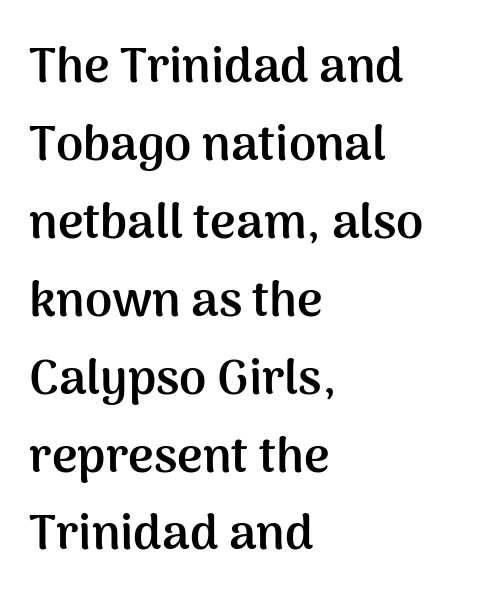
Every stem runs plumb, perpendicular to the baseline. A student would call this left alignment; a typographer would say flush left, rag right. Here the glyphs are tracked normally, forming tight word shapes. You could not count columns in this text — the font is proportionally spaced. Chunky letters — that's bold for sure. The rows are spaced the way most documents space them.
